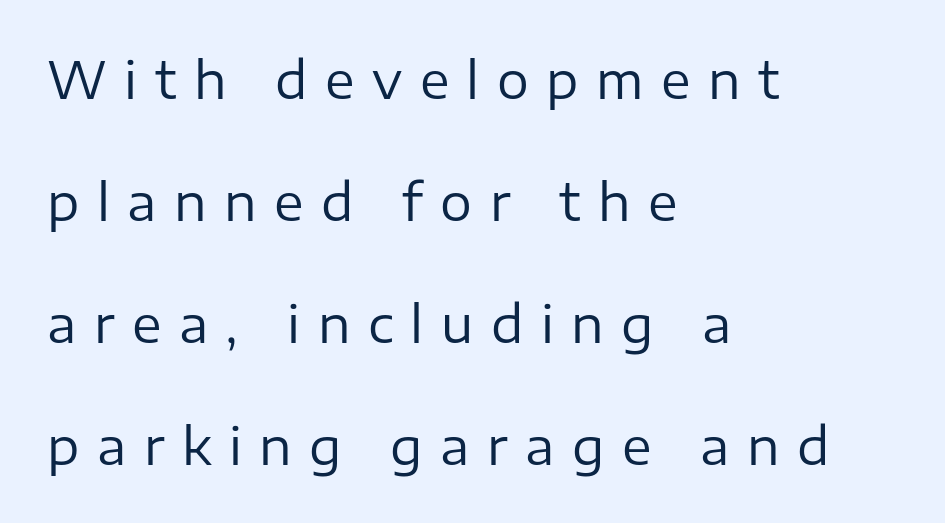
Q: Is the text bold? A: No.
Q: Is the text italic (slanted)? A: No, it is upright.
Q: Is the typeface a serif or a sans-serif typeface? A: Sans-serif.
Q: Is the text underlined? A: No.
Q: How is the paragraph aligned? A: Left-aligned.
Q: Is the spacing between letters normal or unusually wide? A: Unusually wide.
Q: Is the spacing between lines tight, normal or loose? A: Loose.
Q: Width (condensed, normal, or wide)? A: Normal.
Q: Stroke contrast? A: Low.
Q: x-height? A: Medium.
Q: Monospaced? A: No.
